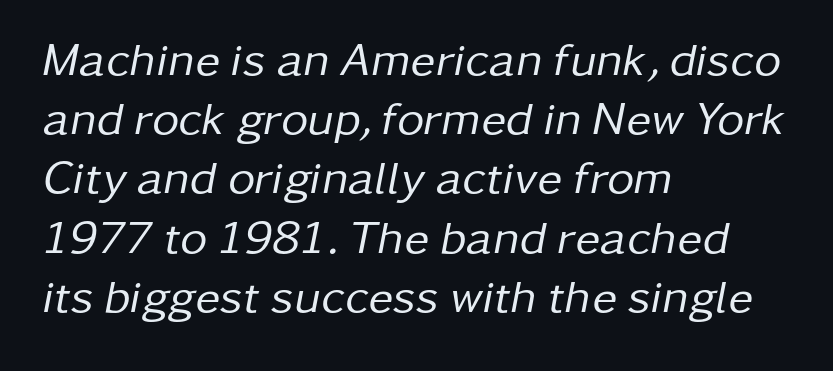
A clean baseline with only descenders dipping below it. The face used here is proportionally spaced, like ordinary book or web type. Students, observe: this is what conventionally led text looks like. Counters stay open thanks to moderate or lighter strokes. One-word summary of the alignment: left. The tracking reads as untouched default to a designer's eye.
